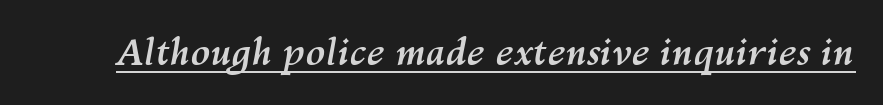
Between one letter and the next there's only the usual sliver of space. Looking at the ascenders, they clearly lean. The typesetter has applied underlining to the passage shown. The rendering uses natural spacing where letterforms have individual widths.
